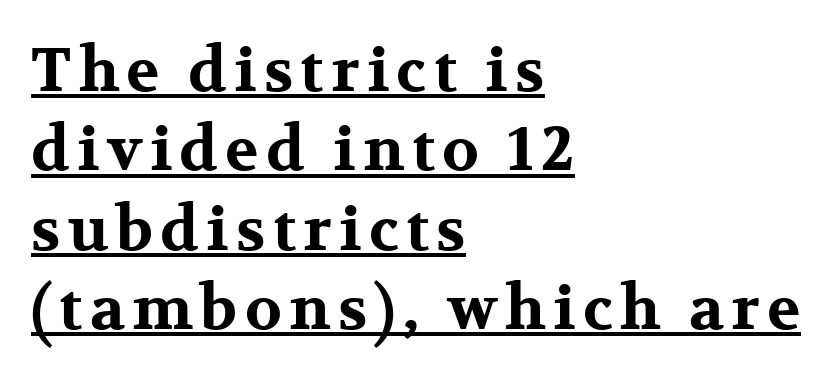
{"serif": "yes", "italic": "no", "bold": "yes", "weight": "bold", "width": "wide", "stroke_contrast": "medium", "x_height": "medium", "monospaced": "no", "underline": "yes", "align": "left", "line_spacing": "normal", "line_spacing_ratio": 1.3, "glyph_px": 61}
